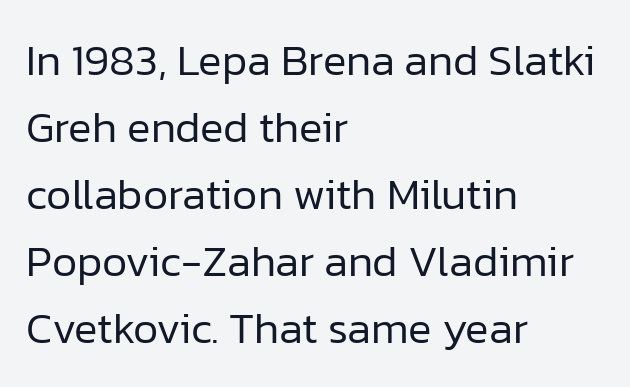
Q: Is the text bold? A: No.
Q: Is the text italic (slanted)? A: No, it is upright.
Q: Is the typeface a serif or a sans-serif typeface? A: Sans-serif.
Q: Is the text underlined? A: No.
Q: How is the paragraph aligned? A: Left-aligned.
Q: Is the spacing between letters normal or unusually wide? A: Normal.
Q: Is the spacing between lines tight, normal or loose? A: Normal.
Q: Width (condensed, normal, or wide)? A: Normal.
Q: Stroke contrast? A: Low.
Q: x-height? A: Medium.
Q: Monospaced? A: No.
